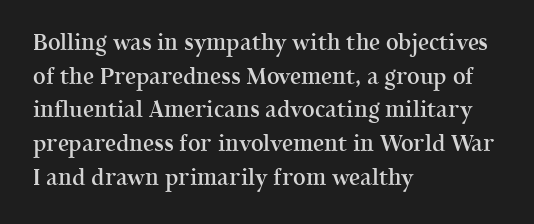
{"italic": "no", "bold": "semi", "underline": "no", "align": "left", "line_spacing": "normal", "line_spacing_ratio": 1.53, "letter_spacing": "normal", "letter_spacing_em": 0.0, "glyph_px": 22}
